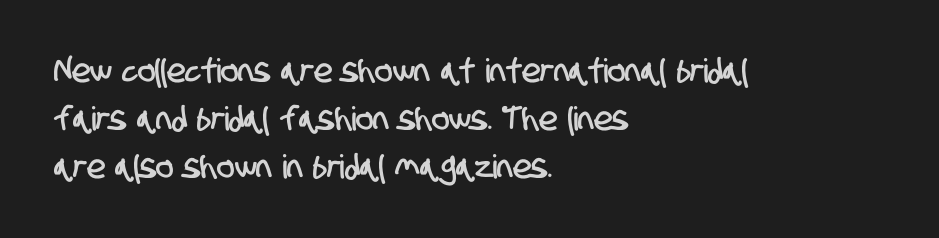
Q: Is the typeface a serif or a sans-serif typeface? A: Sans-serif.
Q: Is the text underlined? A: No.
Q: How is the paragraph aligned? A: Left-aligned.
Q: Is the spacing between letters normal or unusually wide? A: Normal.
Q: Is the spacing between lines tight, normal or loose? A: Normal.
Q: Width (condensed, normal, or wide)? A: Condensed.
Q: Stroke contrast? A: Low.
Q: x-height? A: Large.
Q: Monospaced? A: No.
